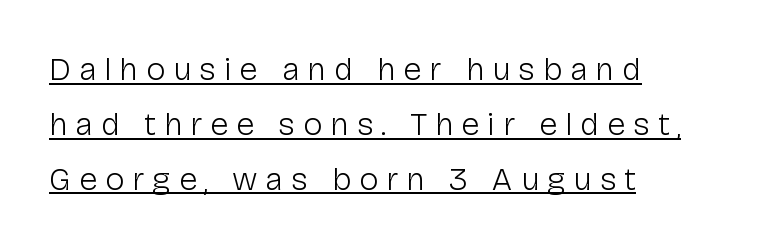
{"serif": "no", "italic": "no", "bold": "no", "weight": "light", "width": "normal", "stroke_contrast": "low", "x_height": "medium", "monospaced": "no", "underline": "yes", "align": "left", "line_spacing": "normal", "line_spacing_ratio": 1.66, "letter_spacing": "wide", "letter_spacing_em": 0.23, "glyph_px": 33}
